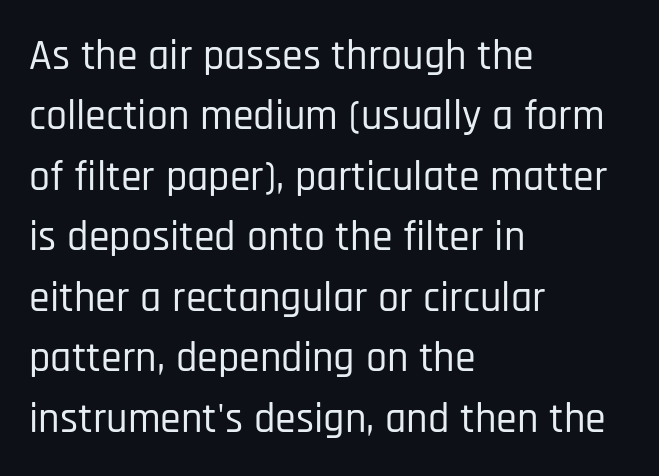
{"serif": "no", "italic": "no", "width": "condensed", "stroke_contrast": "low", "x_height": "large", "monospaced": "no", "underline": "no", "align": "left", "line_spacing": "normal", "line_spacing_ratio": 1.44, "letter_spacing": "normal", "letter_spacing_em": 0.0, "glyph_px": 42}
